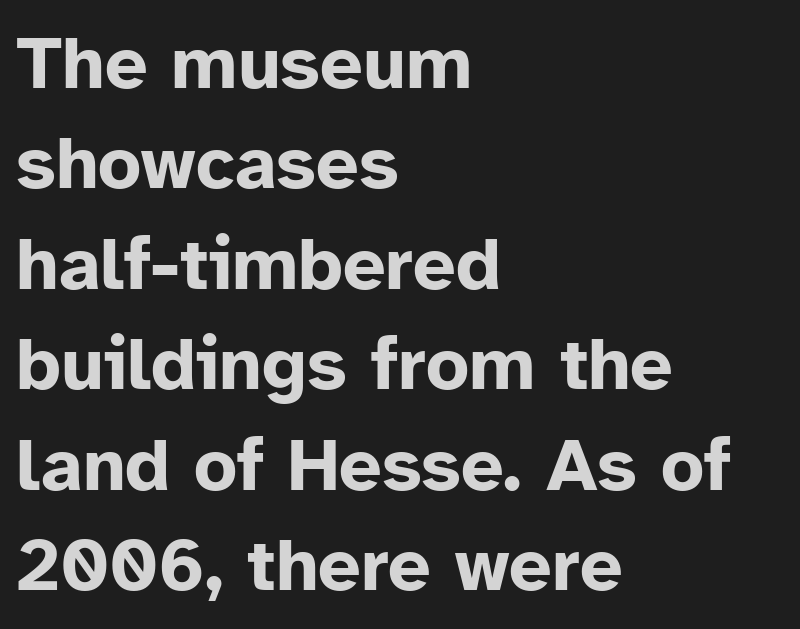
{"serif": "no", "italic": "no", "bold": "yes", "weight": "bold", "width": "normal", "stroke_contrast": "low", "x_height": "medium", "monospaced": "no", "underline": "no", "align": "left", "line_spacing": "normal", "line_spacing_ratio": 1.34, "letter_spacing": "normal", "letter_spacing_em": 0.0, "glyph_px": 75}
